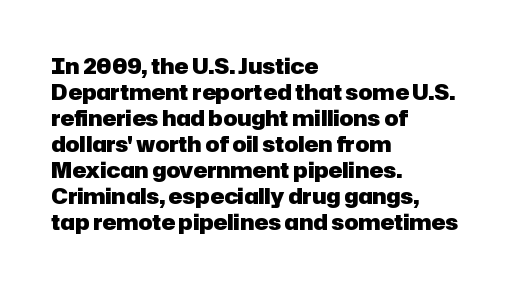
{"italic": "no", "bold": "yes", "underline": "no", "align": "left", "line_spacing_ratio": 1.24, "letter_spacing": "normal", "letter_spacing_em": 0.0, "glyph_px": 21}
